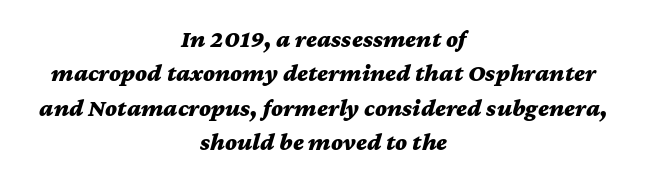
The lines in this sample share a center point and differ in where they start and stop. Is there much room between lines? A standard amount, neither cramped nor airy. I'd describe the lettering as bold — thick and assertive. The glyphs are unaccompanied by any horizontal stroke below them. The font's italic variant was chosen for this text.
